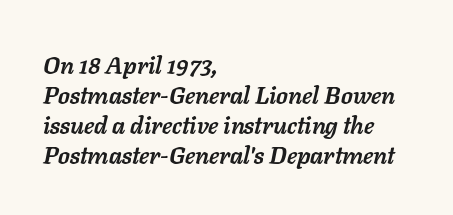
The image shows 24 px bold type, italic (leaning right); set left-aligned, normal line spacing (1.25x), normal letter spacing, not underlined.
